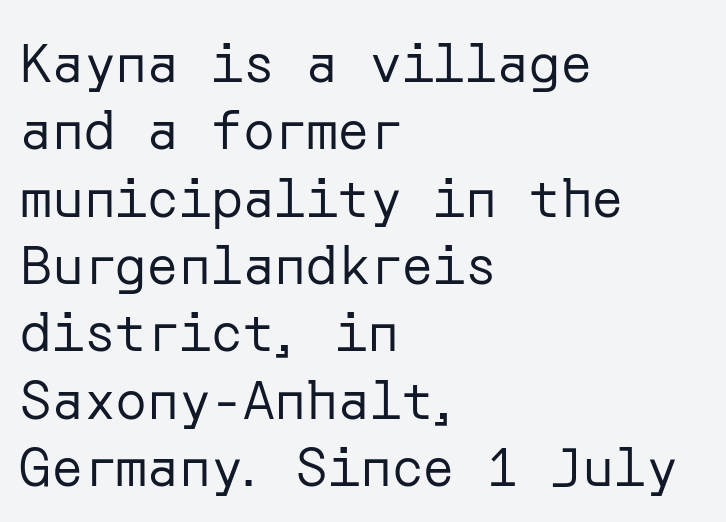
Q: Is the text bold? A: No.
Q: Is the text italic (slanted)? A: No, it is upright.
Q: Is the typeface a serif or a sans-serif typeface? A: Sans-serif.
Q: Is the text underlined? A: No.
Q: How is the paragraph aligned? A: Left-aligned.
Q: Is the spacing between letters normal or unusually wide? A: Normal.
Q: Is the spacing between lines tight, normal or loose? A: Normal.
Q: Width (condensed, normal, or wide)? A: Normal.
Q: Stroke contrast? A: Low.
Q: x-height? A: Medium.
